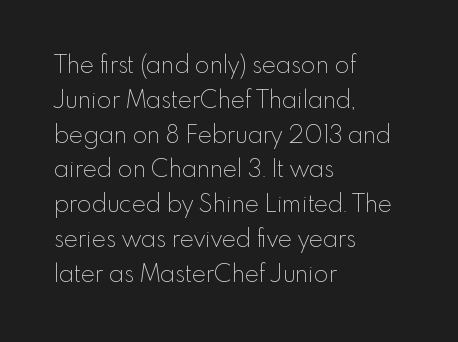
{"italic": "no", "bold": "no", "underline": "no", "align": "left", "line_spacing": "normal", "line_spacing_ratio": 1.45, "letter_spacing": "normal", "letter_spacing_em": 0.0, "glyph_px": 24}
